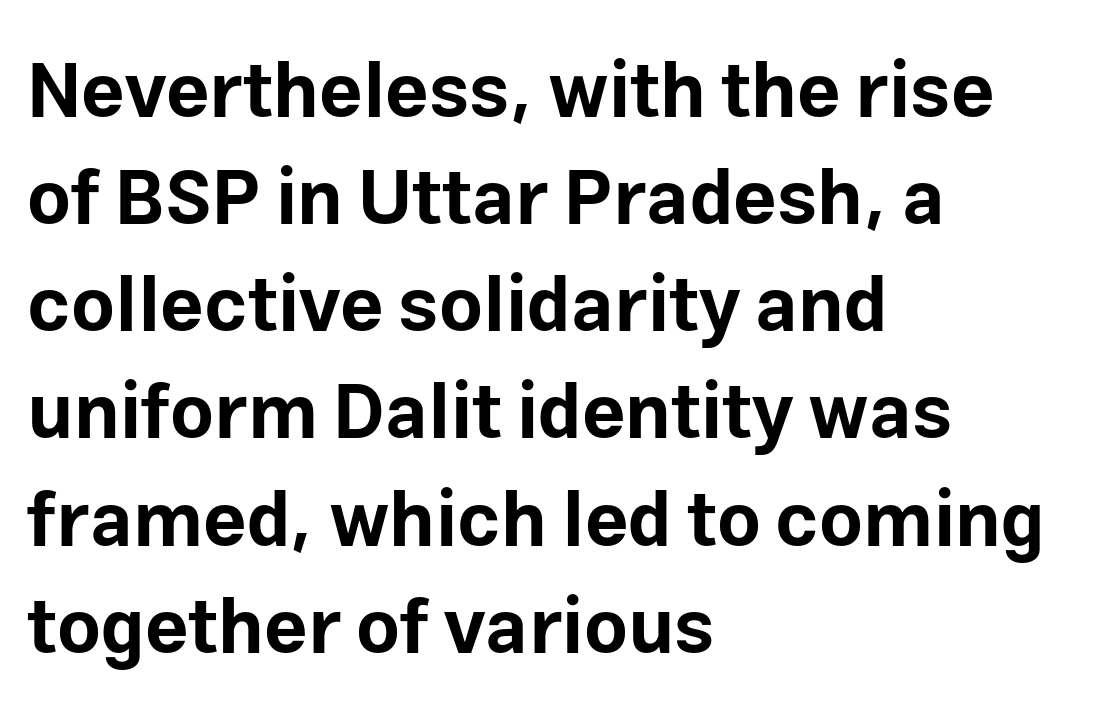
{"serif": "no", "italic": "no", "bold": "yes", "weight": "bold", "width": "normal", "stroke_contrast": "low", "x_height": "medium", "monospaced": "no", "underline": "no", "align": "left", "line_spacing": "normal", "line_spacing_ratio": 1.41, "letter_spacing": "normal", "letter_spacing_em": 0.0, "glyph_px": 76}
